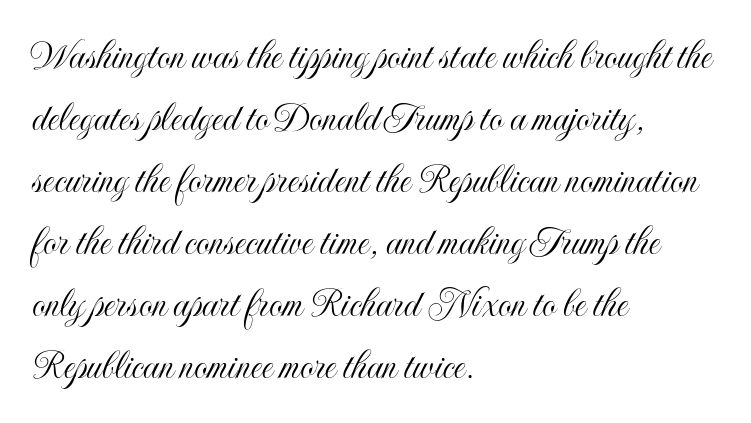
Notice how descenders clear the ascenders below comfortably — that's standard leading. Descenders hang freely into open space. The type is set solid horizontally, with unmodified tracking. If you drew a ruler down the left edge, every line would touch it. Do the characters align in a grid? No, the font is proportional.
